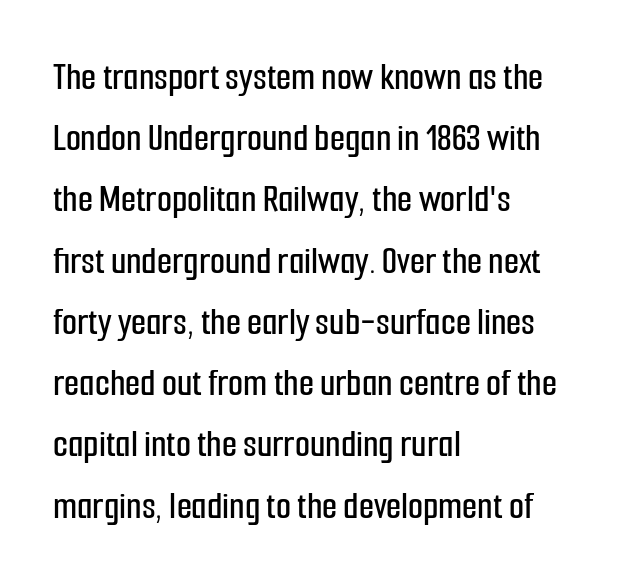
The image shows 39 px condensed sans-serif type, upright; set left-aligned, normal line spacing (1.57x), normal letter spacing, not underlined; low stroke contrast and a medium x-height.
